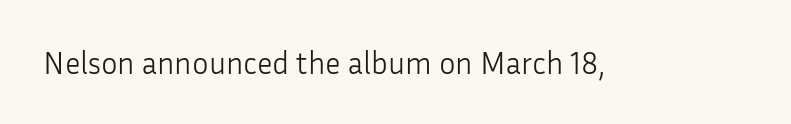
{"serif": "no", "italic": "no", "bold": "no", "weight": "light", "width": "normal", "stroke_contrast": "low", "x_height": "medium", "monospaced": "no", "underline": "no", "letter_spacing": "normal", "letter_spacing_em": 0.0, "glyph_px": 31}
